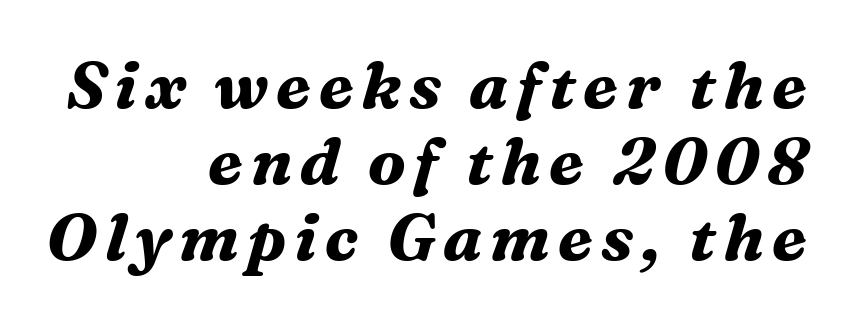
The image shows 65 px bold serif type, italic (leaning right); set right-aligned, line spacing 1.17x, not underlined; medium stroke contrast and a medium x-height.
